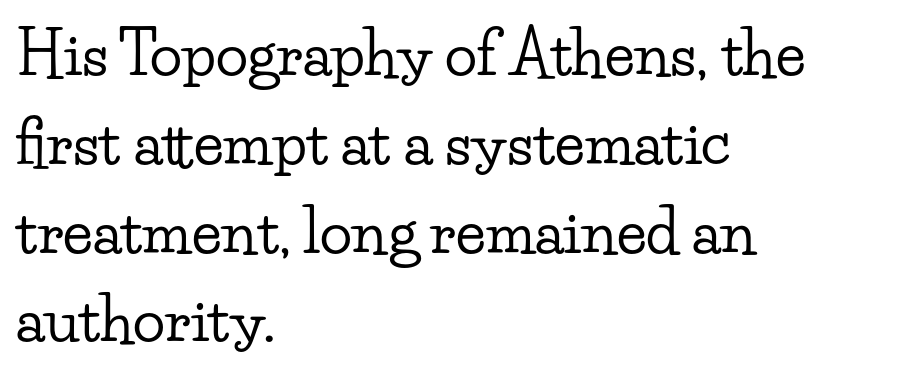
The image shows 60 px wide serif type, upright; set left-aligned, normal line spacing (1.48x), normal letter spacing, not underlined; low stroke contrast and a small x-height.
